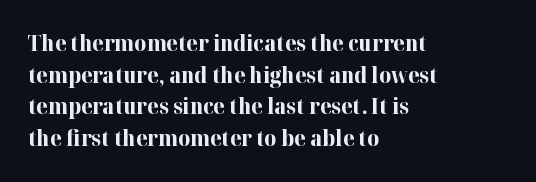
{"italic": "no", "bold": "yes", "underline": "no", "align": "left", "line_spacing": "normal", "line_spacing_ratio": 1.51, "letter_spacing": "normal", "letter_spacing_em": 0.0, "glyph_px": 21}
